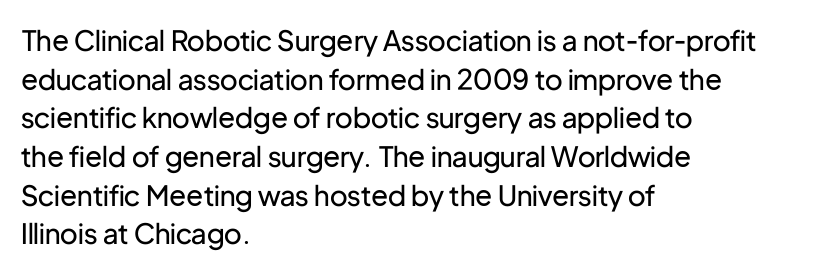
Q: Is the text bold? A: No.
Q: Is the text italic (slanted)? A: No, it is upright.
Q: Is the typeface a serif or a sans-serif typeface? A: Sans-serif.
Q: Is the text underlined? A: No.
Q: How is the paragraph aligned? A: Left-aligned.
Q: Is the spacing between letters normal or unusually wide? A: Normal.
Q: Is the spacing between lines tight, normal or loose? A: Normal.
Q: Width (condensed, normal, or wide)? A: Normal.
Q: Stroke contrast? A: Low.
Q: x-height? A: Medium.
Q: Monospaced? A: No.
